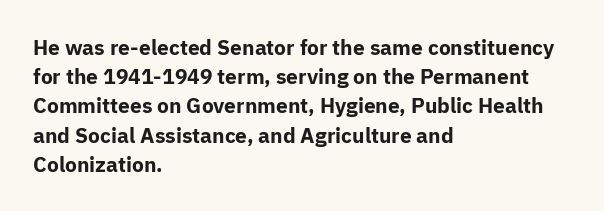
Q: Is the text bold? A: Yes.
Q: Is the text italic (slanted)? A: No, it is upright.
Q: Is the text underlined? A: No.
Q: How is the paragraph aligned? A: Left-aligned.
Q: Is the spacing between letters normal or unusually wide? A: Normal.
Q: Is the spacing between lines tight, normal or loose? A: Normal.
